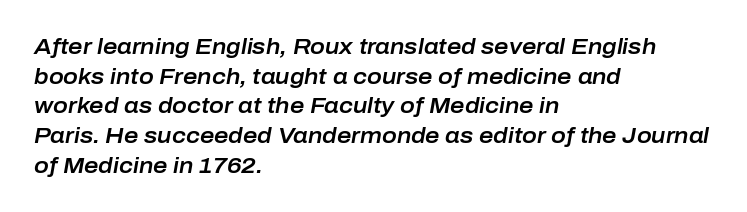
Type without underlining. Quick note: interline space is typical. The ragged edge is on the right, which tells us the setting is flush left. The whole block is typeset with a tilt. Nobody touched the tracking dial on this one.
